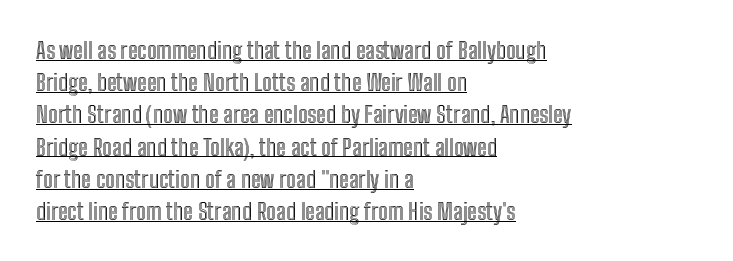
{"italic": "no", "underline": "yes", "align": "left", "line_spacing": "normal", "line_spacing_ratio": 1.4, "letter_spacing": "normal", "letter_spacing_em": 0.0, "glyph_px": 23}
